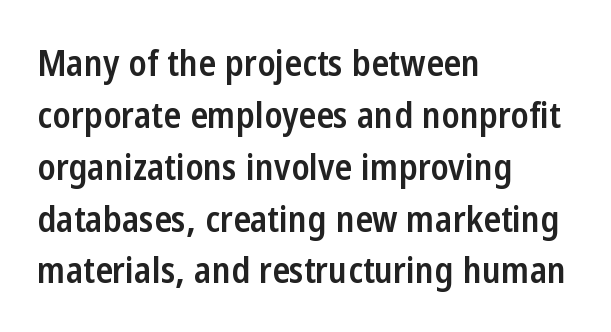
The image shows 36 px semibold, condensed sans-serif type, upright; set left-aligned, normal line spacing (1.44x), normal letter spacing, not underlined; low stroke contrast and a medium x-height.
